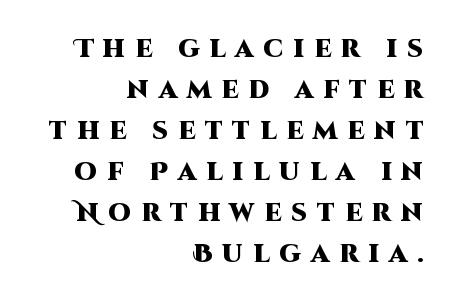
{"italic": "no", "bold": "yes", "underline": "no", "align": "right", "line_spacing": "normal", "line_spacing_ratio": 1.64, "letter_spacing": "wide", "letter_spacing_em": 0.4, "glyph_px": 25}
